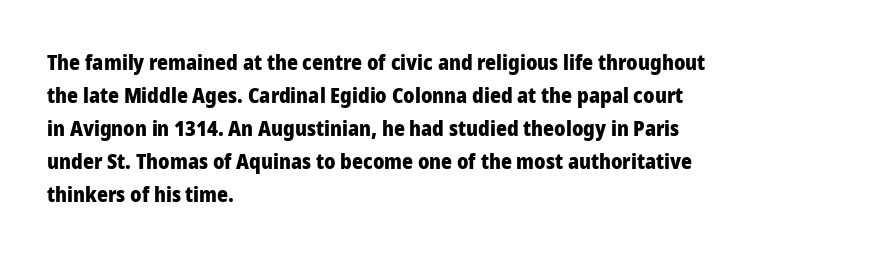
The sample has been set heavy, in full bold. Any mark beneath the type? The region is blank. The ragged edge is on the right, which tells us the setting is flush left. This sample uses plain, unmodified letter spacing. Posture: vertical. Does the leading feel generous? No, just average.
